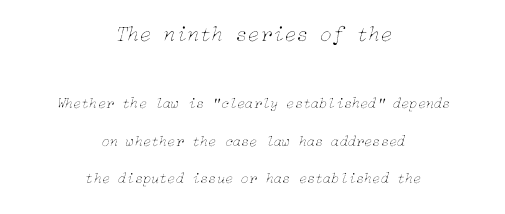
{"italic": "yes", "lean": "right", "slant_degrees": 15, "bold": "no", "underline": "no", "align": "center", "line_spacing": "loose", "line_spacing_ratio": 2.49, "letter_spacing": "normal", "letter_spacing_em": 0.0, "larger_block": "first", "size_ratio": 1.47, "glyph_px": 22}
